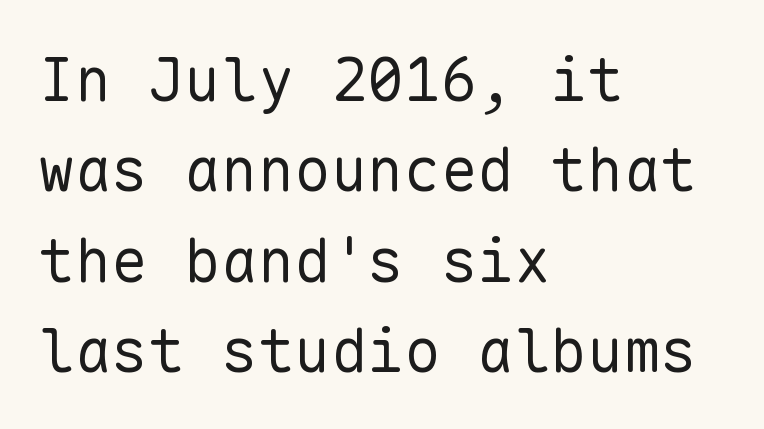
Q: Is the text bold? A: No.
Q: Is the text italic (slanted)? A: No, it is upright.
Q: Is the typeface a serif or a sans-serif typeface? A: Sans-serif.
Q: Is the text underlined? A: No.
Q: How is the paragraph aligned? A: Left-aligned.
Q: Is the spacing between letters normal or unusually wide? A: Normal.
Q: Is the spacing between lines tight, normal or loose? A: Normal.
Q: Width (condensed, normal, or wide)? A: Normal.
Q: Stroke contrast? A: Low.
Q: x-height? A: Medium.
Q: Monospaced? A: Yes.
